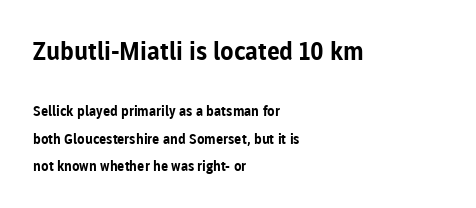
{"italic": "no", "bold": "yes", "underline": "no", "align": "left", "line_spacing": "loose", "line_spacing_ratio": 1.94, "letter_spacing": "normal", "letter_spacing_em": 0.0, "larger_block": "first", "size_ratio": 1.79, "glyph_px": 25}
